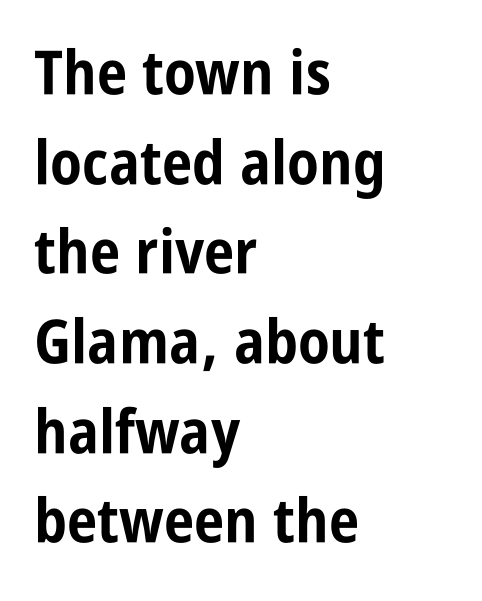
{"serif": "no", "italic": "no", "bold": "yes", "weight": "bold", "width": "condensed", "stroke_contrast": "low", "x_height": "large", "monospaced": "no", "underline": "no", "align": "left", "line_spacing": "normal", "line_spacing_ratio": 1.47, "letter_spacing": "normal", "letter_spacing_em": 0.0, "glyph_px": 61}
